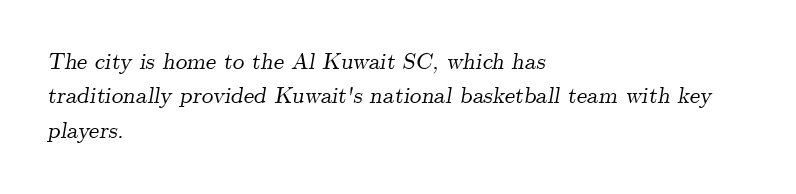
The image shows 23 px text type, italic (leaning right); set left-aligned, normal line spacing (1.5x), normal letter spacing, not underlined.
